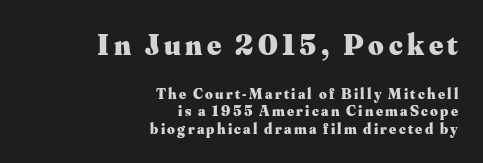
The image shows 30 px heavy serif type, upright; set right-aligned, line spacing 1.16x, not underlined; the first (top) block is 2.0x larger; medium stroke contrast and a small x-height.
